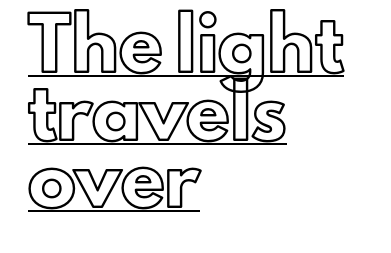
A baseline rule has been typeset under these characters. A student would call this left alignment; a typographer would say flush left, rag right. The horizontal fit of the characters is conventional and even. The vertical gap from one line to the next is medium. Think of a printed novel: that variable character pitch is what you see here.
